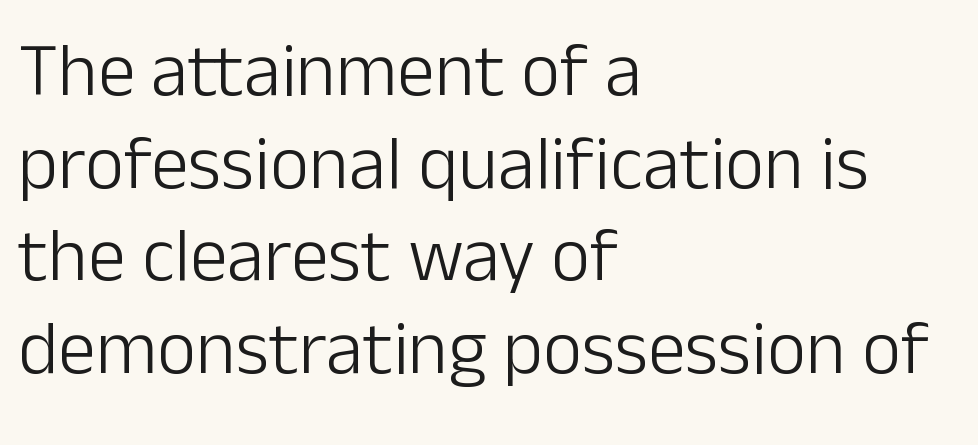
Left-aligned paragraph, ragged on the right. Descender tails drop into unmarked territory. A typesetter would call this zero additional tracking. The type family on display is of the sans-serif kind. The face looks like a standard text weight, possibly lighter. In terms of posture, this sample is upright.
